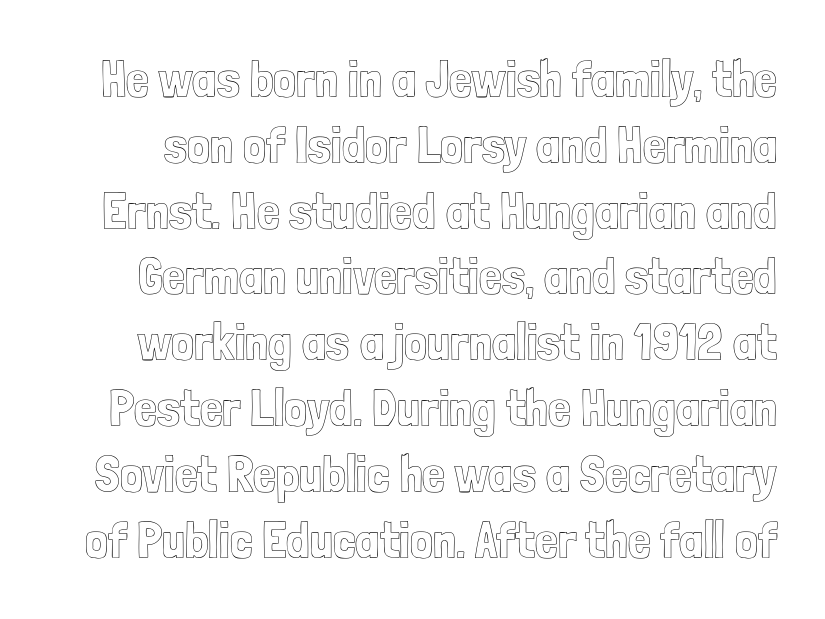
{"italic": "no", "width": "condensed", "x_height": "medium", "monospaced": "no", "underline": "no", "line_spacing": "normal", "line_spacing_ratio": 1.29, "letter_spacing": "normal", "letter_spacing_em": 0.0, "glyph_px": 51}
